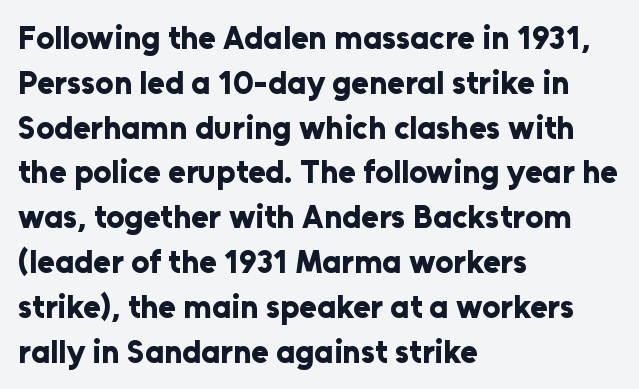
The letters sit at their default tracking, neither squeezed nor spread. The ragged edge is on the right, which tells us the setting is flush left. Vertical strokes here are truly vertical. Anything drawn beneath the words? Only blank space.
